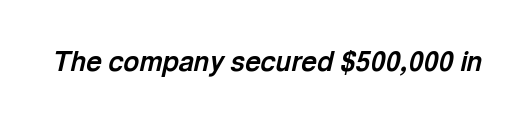
{"italic": "yes", "lean": "right", "slant_degrees": 13, "bold": "yes", "underline": "no", "letter_spacing": "normal", "letter_spacing_em": 0.0, "glyph_px": 27}
